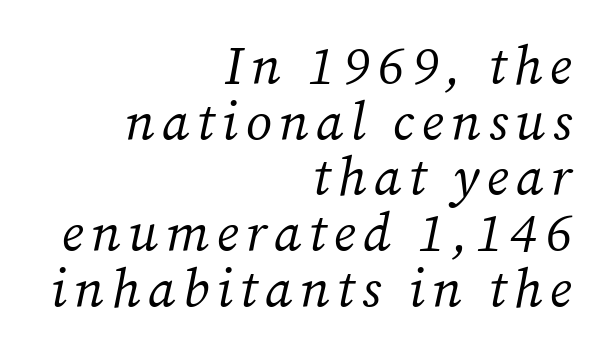
{"serif": "yes", "italic": "yes", "lean": "right", "slant_degrees": 12, "bold": "no", "weight": "regular", "width": "normal", "stroke_contrast": "medium", "x_height": "medium", "monospaced": "no", "underline": "no", "align": "right", "line_spacing": "tight", "line_spacing_ratio": 1.05, "glyph_px": 53}
